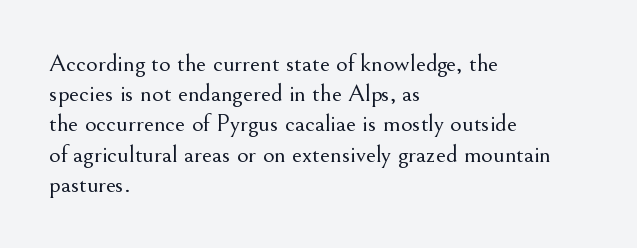
In terms of posture, this sample is upright. The rendering keeps characters at their native spacing. Caption: face not bold, strokes unweighted. The string is rendered with underlining switched off. Horizontal alignment here is leftward, the default for most running prose.
